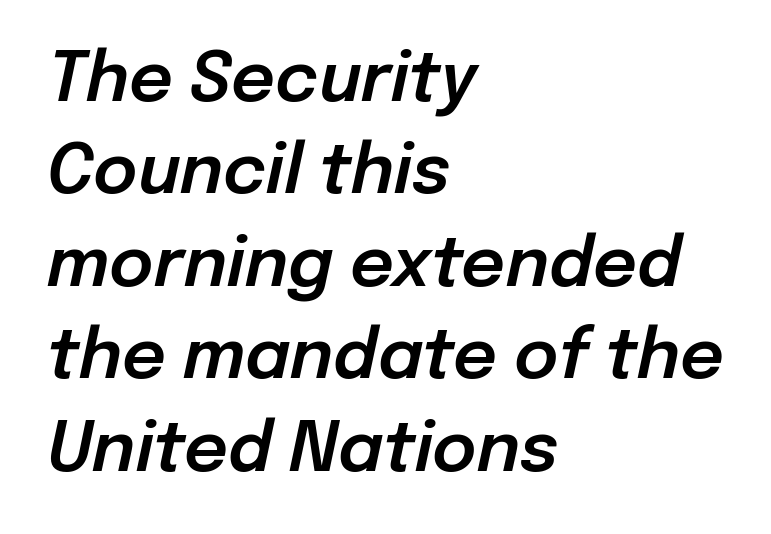
{"italic": "yes", "lean": "right", "slant_degrees": 12, "width": "normal", "stroke_contrast": "low", "x_height": "medium", "monospaced": "no", "underline": "no", "align": "left", "line_spacing": "normal", "line_spacing_ratio": 1.36, "letter_spacing": "normal", "letter_spacing_em": 0.0, "glyph_px": 68}
